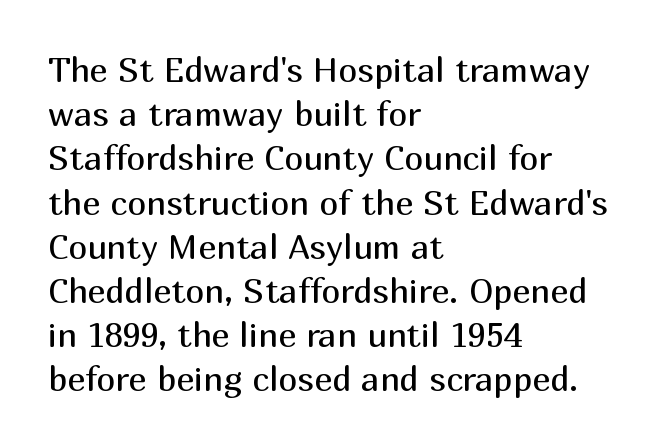
Q: Is the text bold? A: No.
Q: Is the text italic (slanted)? A: No, it is upright.
Q: Is the typeface a serif or a sans-serif typeface? A: Sans-serif.
Q: Is the text underlined? A: No.
Q: How is the paragraph aligned? A: Left-aligned.
Q: Is the spacing between letters normal or unusually wide? A: Normal.
Q: Is the spacing between lines tight, normal or loose? A: Normal.
Q: Width (condensed, normal, or wide)? A: Normal.
Q: Stroke contrast? A: Medium.
Q: x-height? A: Medium.
Q: Monospaced? A: No.
